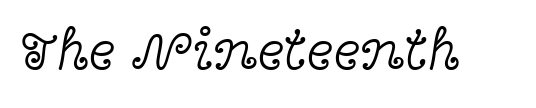
{"serif": "yes", "italic": "no", "bold": "no", "weight": "light", "width": "wide", "x_height": "medium", "monospaced": "no", "underline": "no", "letter_spacing": "normal", "letter_spacing_em": 0.0, "glyph_px": 57}
